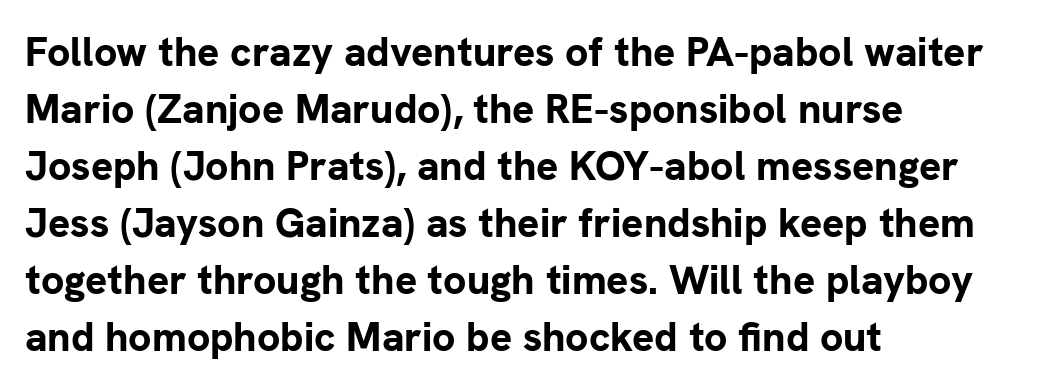
The image shows 41 px bold sans-serif type, upright; set left-aligned, normal line spacing (1.39x), normal letter spacing, not underlined; low stroke contrast and a medium x-height.
